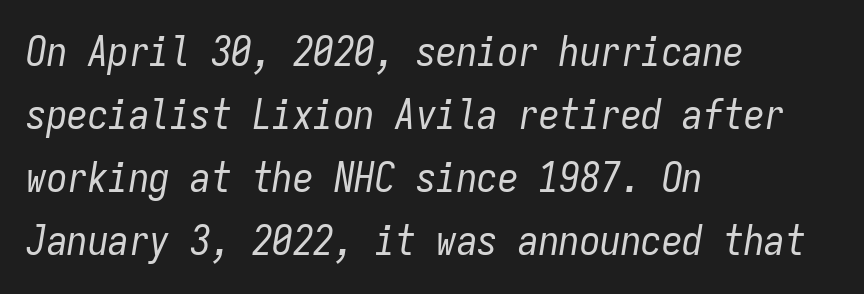
The image shows 41 px regular-weight, condensed type, italic (leaning right), monospaced; set left-aligned, normal line spacing (1.54x), normal letter spacing, not underlined; low stroke contrast and a medium x-height.
